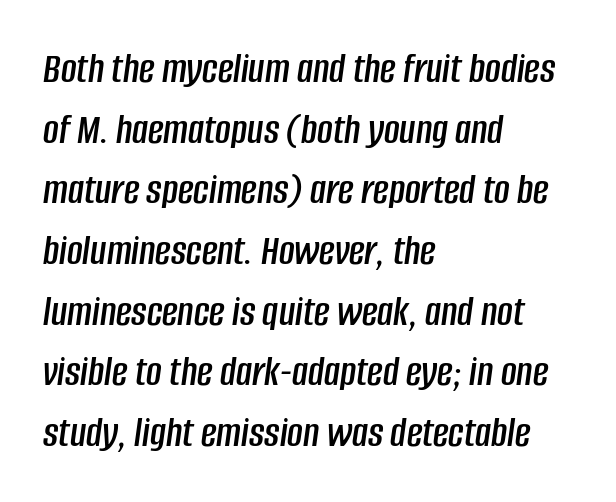
The image shows 43 px condensed type, italic (leaning right); set left-aligned, normal line spacing (1.41x), normal letter spacing, not underlined; low stroke contrast and a large x-height.
